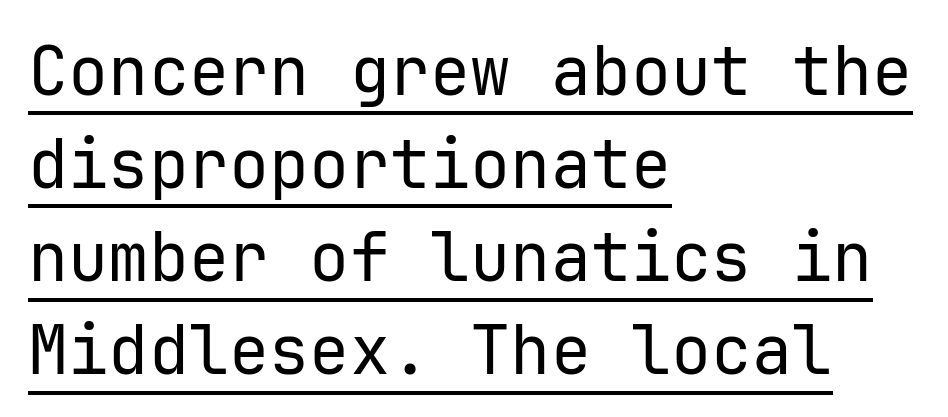
Q: Is the text bold? A: No.
Q: Is the text italic (slanted)? A: No, it is upright.
Q: Is the typeface a serif or a sans-serif typeface? A: Sans-serif.
Q: Is the text underlined? A: Yes.
Q: How is the paragraph aligned? A: Left-aligned.
Q: Is the spacing between letters normal or unusually wide? A: Normal.
Q: Is the spacing between lines tight, normal or loose? A: Normal.
Q: Width (condensed, normal, or wide)? A: Normal.
Q: Stroke contrast? A: Low.
Q: x-height? A: Medium.
Q: Monospaced? A: Yes.
